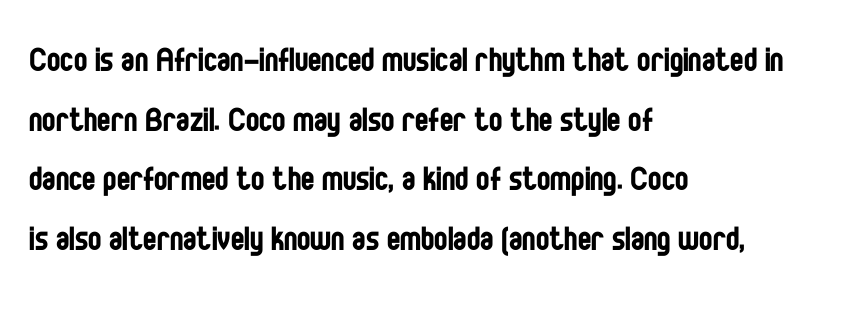
The image shows 40 px regular-weight, condensed sans-serif type, upright; set left-aligned, normal line spacing (1.49x), normal letter spacing, not underlined; low stroke contrast and a large x-height.
